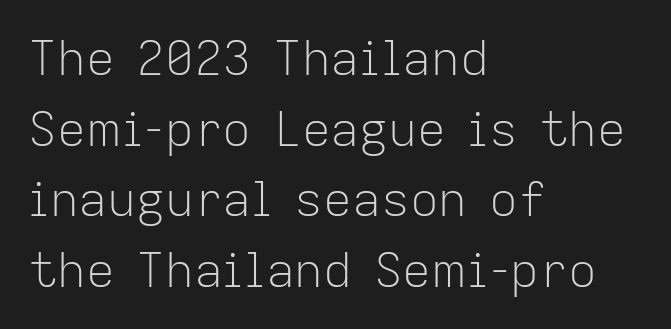
{"serif": "no", "italic": "no", "bold": "no", "weight": "light", "width": "normal", "stroke_contrast": "low", "x_height": "medium", "monospaced": "no", "underline": "no", "align": "left", "line_spacing": "normal", "line_spacing_ratio": 1.47, "letter_spacing": "normal", "letter_spacing_em": 0.0, "glyph_px": 48}
